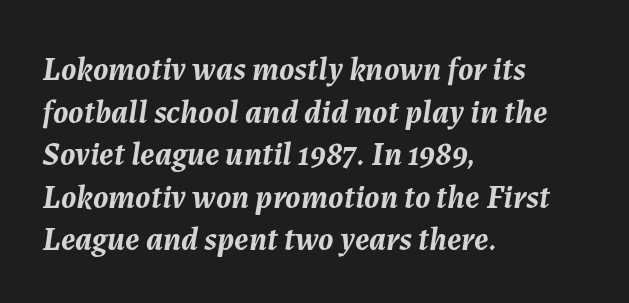
Q: Is the text bold? A: Yes.
Q: Is the text italic (slanted)? A: Yes, it leans right by about 7 degrees.
Q: Is the text underlined? A: No.
Q: How is the paragraph aligned? A: Left-aligned.
Q: Is the spacing between letters normal or unusually wide? A: Normal.
Q: Is the spacing between lines tight, normal or loose? A: Normal.
Q: Width (condensed, normal, or wide)? A: Normal.
Q: Stroke contrast? A: Medium.
Q: x-height? A: Medium.
Q: Monospaced? A: No.
